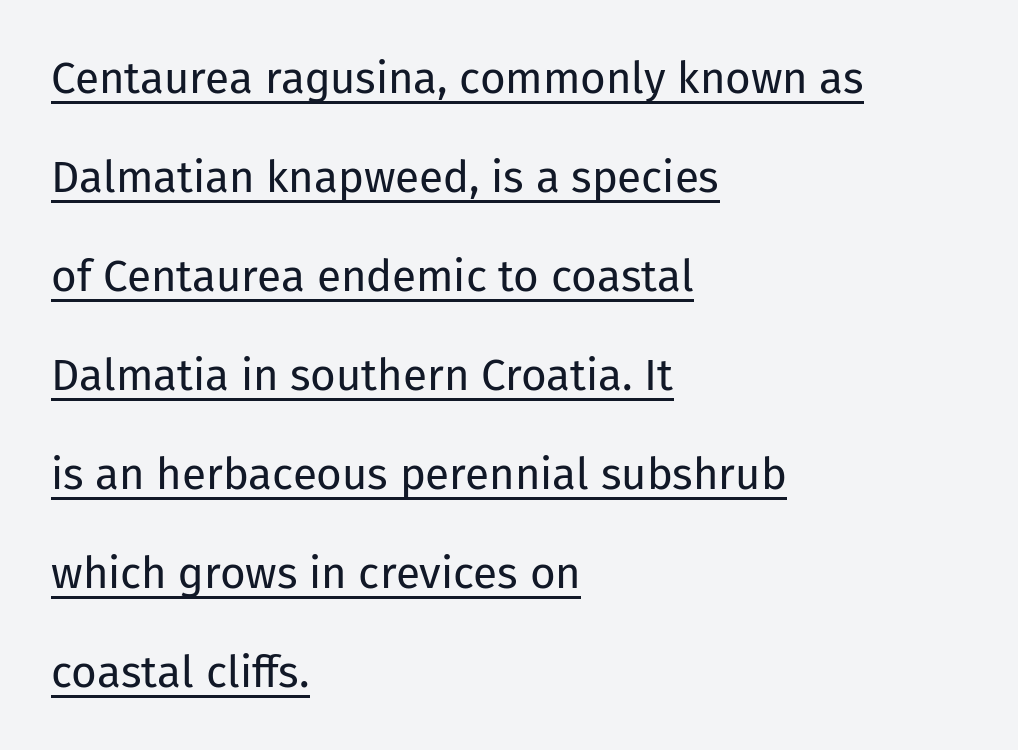
You could not count columns in this text — the font is proportionally spaced. In CSS terms this would be text-align: left. You can tell it's not italic because the verticals are truly vertical. Loosely led — the rows are spread out. Each letter's strokes conclude bluntly, with no projecting serifs. Words appear dense and cohesive because spacing is normal.
